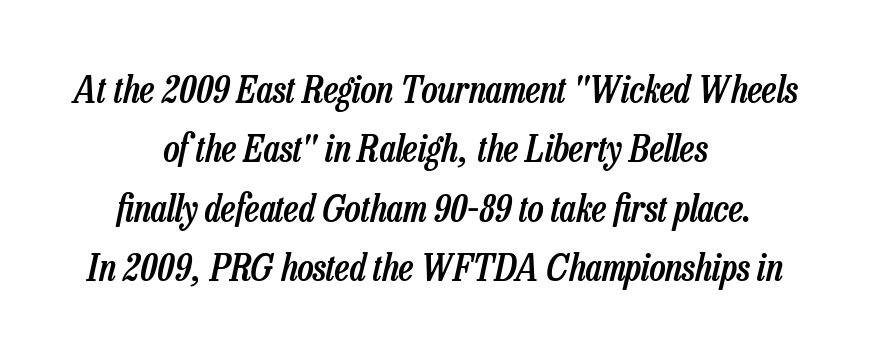
Q: Is the text bold? A: Semi-bold.
Q: Is the text italic (slanted)? A: Yes, it leans right by about 13 degrees.
Q: Is the text underlined? A: No.
Q: How is the paragraph aligned? A: Centered.
Q: Is the spacing between letters normal or unusually wide? A: Normal.
Q: Is the spacing between lines tight, normal or loose? A: Normal.
Q: Width (condensed, normal, or wide)? A: Condensed.
Q: Stroke contrast? A: Low.
Q: x-height? A: Medium.
Q: Monospaced? A: No.
